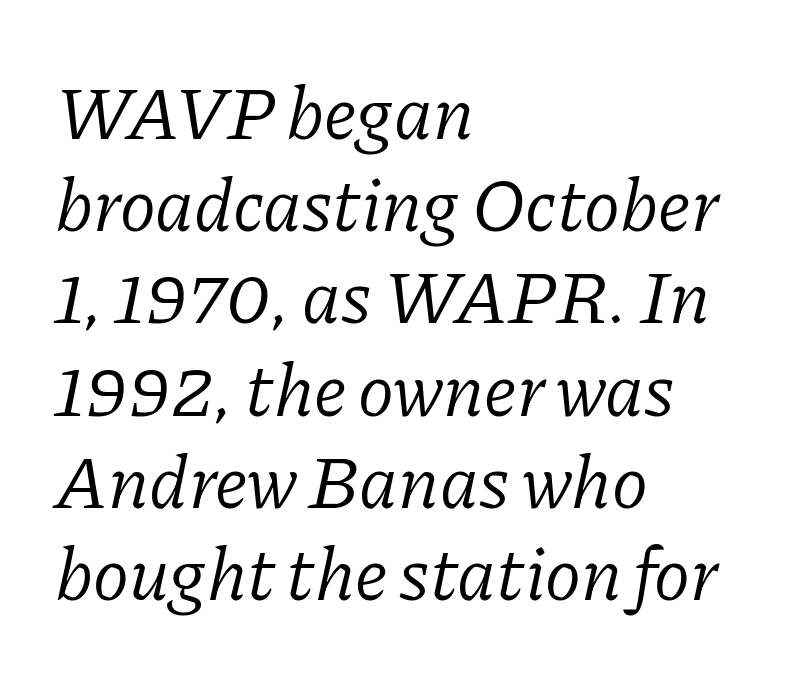
{"serif": "yes", "italic": "yes", "lean": "right", "slant_degrees": 11, "bold": "no", "weight": "light", "width": "normal", "stroke_contrast": "low", "x_height": "medium", "monospaced": "no", "underline": "no", "align": "left", "line_spacing_ratio": 1.23, "letter_spacing": "normal", "letter_spacing_em": 0.0, "glyph_px": 75}
